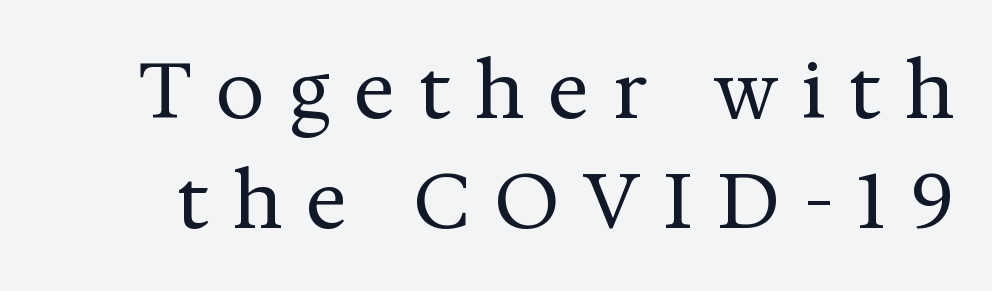
{"serif": "yes", "italic": "no", "bold": "no", "weight": "regular", "width": "normal", "stroke_contrast": "medium", "x_height": "medium", "monospaced": "no", "underline": "no", "line_spacing": "normal", "line_spacing_ratio": 1.41, "letter_spacing": "wide", "letter_spacing_em": 0.31, "glyph_px": 78}
